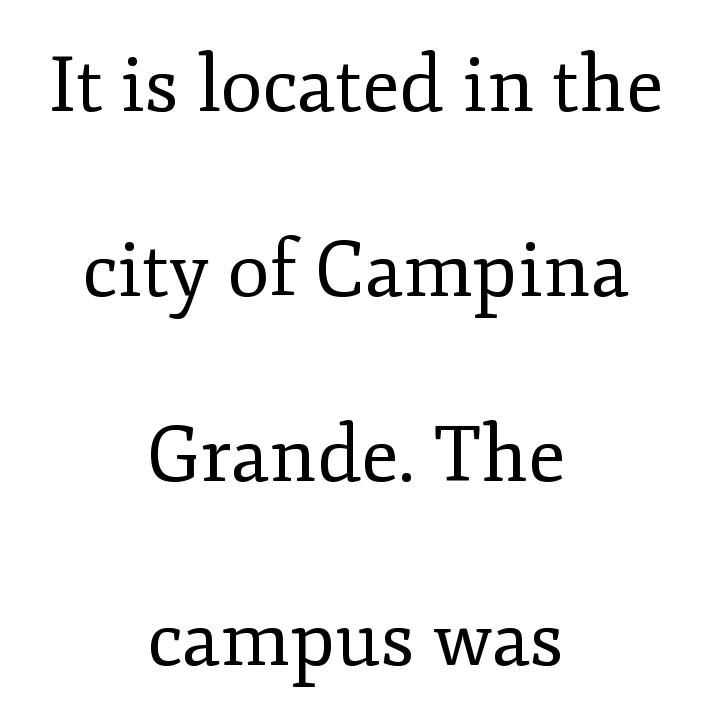
{"serif": "yes", "italic": "no", "bold": "no", "weight": "regular", "width": "normal", "stroke_contrast": "low", "x_height": "small", "monospaced": "no", "underline": "no", "align": "center", "line_spacing": "loose", "line_spacing_ratio": 2.4, "letter_spacing": "normal", "letter_spacing_em": 0.0, "glyph_px": 77}
